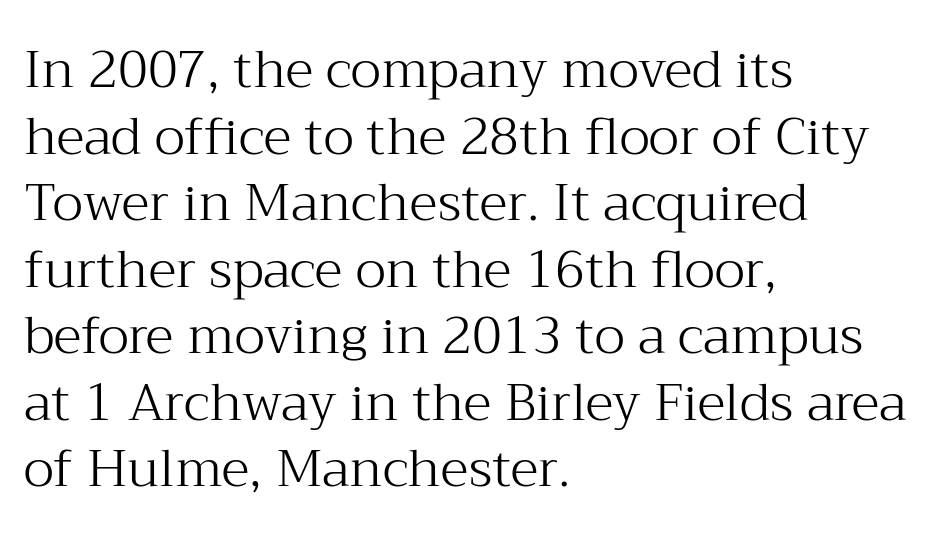
The image shows 52 px light serif type, upright; set left-aligned, normal line spacing (1.28x), normal letter spacing, not underlined; medium stroke contrast and a medium x-height.
